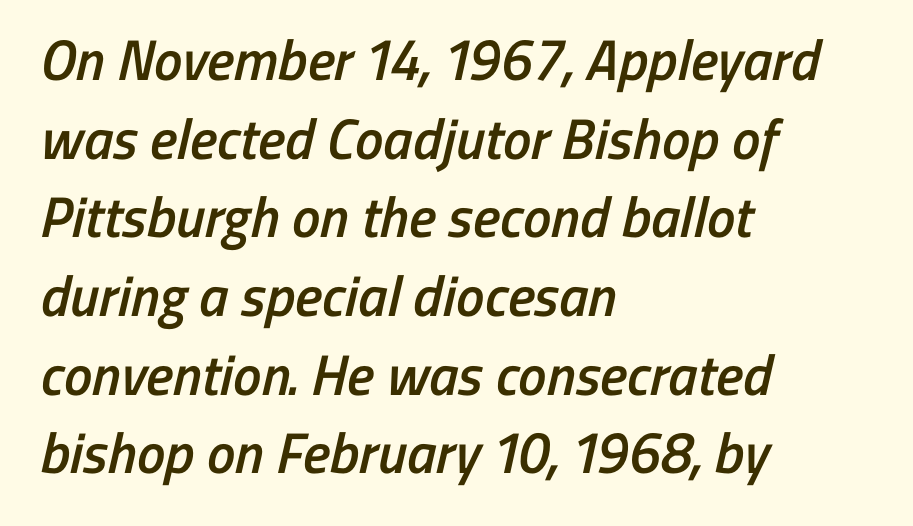
{"serif": "no", "bold": "semi", "weight": "semibold", "width": "condensed", "stroke_contrast": "low", "x_height": "medium", "monospaced": "no", "underline": "no", "align": "left", "line_spacing": "normal", "line_spacing_ratio": 1.38, "letter_spacing": "normal", "letter_spacing_em": 0.0, "glyph_px": 57}
